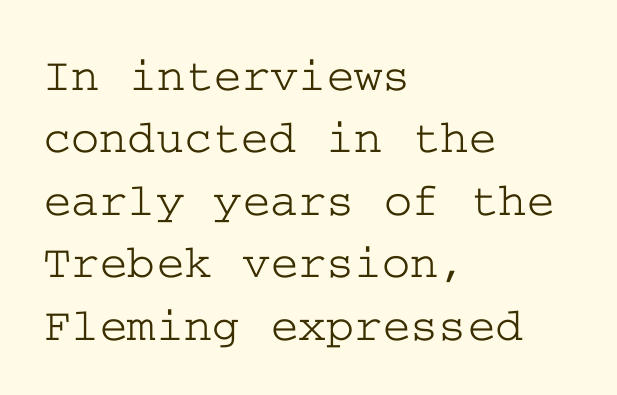
This rendering employs a face with finishing strokes, i.e., a serif. The ragged edge is on the right, which tells us the setting is flush left. How would I describe the line gaps? Plain and ordinary. Underlining? Definitely not there.
